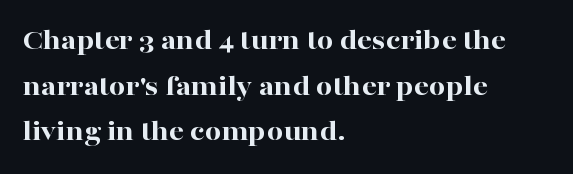
A typesetter would call this proportional, since set widths differ per character. Thick stems and heavy bowls — unmistakably bold. Examine the stroke ends and you'll spot serifs. These lines are set flush left with a ragged right edge. The specimen omits any rule beneath the text block's lines. Does the lettering tilt? It doesn't — this is upright.
